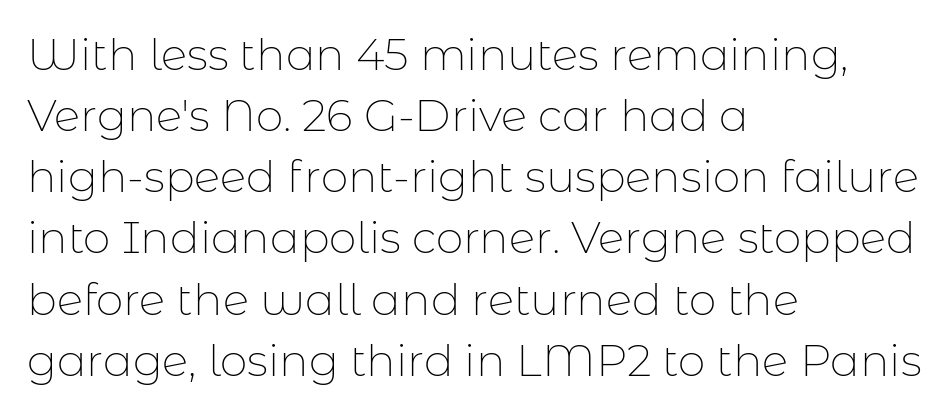
{"serif": "no", "italic": "no", "bold": "no", "weight": "thin", "width": "normal", "stroke_contrast": "low", "x_height": "medium", "monospaced": "no", "underline": "no", "align": "left", "line_spacing": "normal", "line_spacing_ratio": 1.39, "letter_spacing": "normal", "letter_spacing_em": 0.0, "glyph_px": 44}
